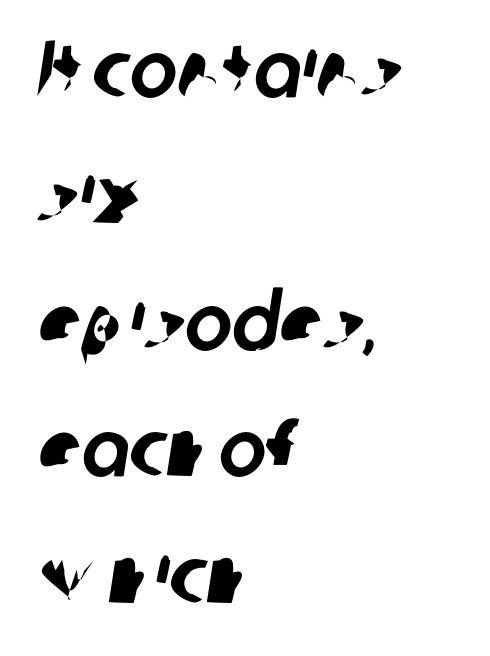
Q: Is the typeface a serif or a sans-serif typeface? A: Sans-serif.
Q: Is the text underlined? A: No.
Q: How is the paragraph aligned? A: Left-aligned.
Q: Is the spacing between letters normal or unusually wide? A: Normal.
Q: Is the spacing between lines tight, normal or loose? A: Normal.
Q: Width (condensed, normal, or wide)? A: Normal.
Q: Stroke contrast? A: Low.
Q: x-height? A: Medium.
Q: Monospaced? A: No.
